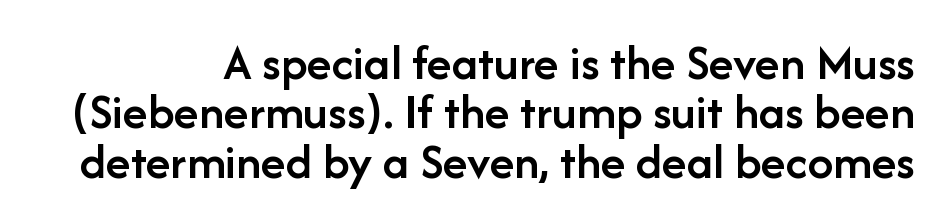
{"serif": "no", "italic": "no", "bold": "semi", "weight": "semibold", "width": "normal", "stroke_contrast": "low", "x_height": "medium", "monospaced": "no", "underline": "no", "line_spacing": "tight", "line_spacing_ratio": 0.97, "letter_spacing": "normal", "letter_spacing_em": 0.0, "glyph_px": 51}
